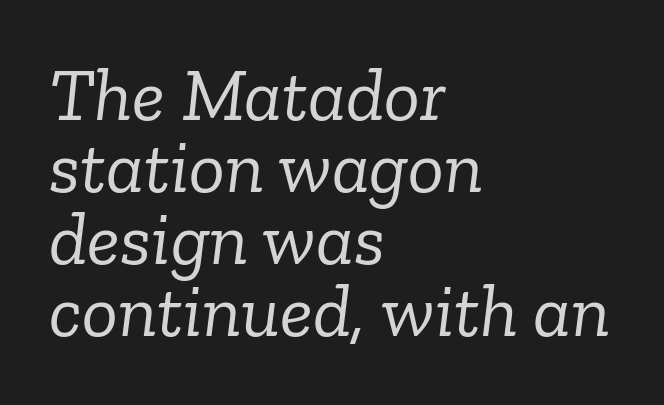
{"serif": "yes", "italic": "yes", "lean": "right", "slant_degrees": 6, "bold": "no", "weight": "light", "width": "normal", "stroke_contrast": "low", "x_height": "medium", "monospaced": "no", "underline": "no", "align": "left", "line_spacing": "tight", "line_spacing_ratio": 0.96, "letter_spacing": "normal", "letter_spacing_em": 0.0, "glyph_px": 75}
